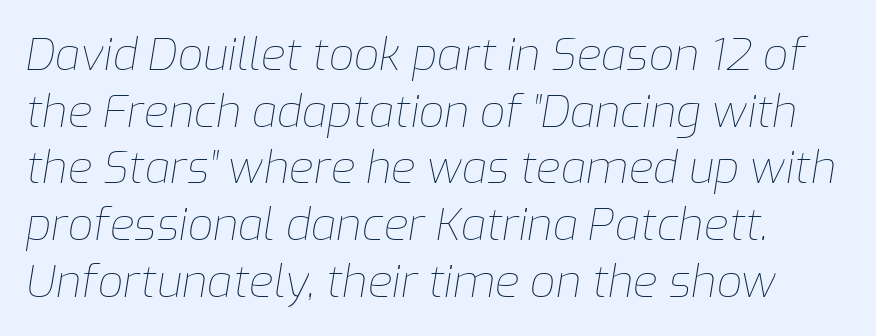
The typography opts for an oblique posture over an upright one. The area under the type is left untouched. The passage shown is typed in a proportional face where columns would drift. Weight: regular or lighter.
